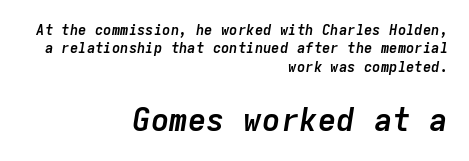
Spacing verdict: monospaced, one width for all characters. Heft: maximum for text — a bold. Between these two stacked blocks, the lower one wins on size. The rendering uses a moderate line-height, typical for paragraphs. Nobody touched the tracking dial on this one. Bare-footed words on every line.
